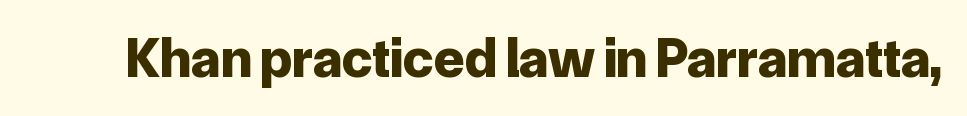
Q: Is the text bold? A: Yes.
Q: Is the text italic (slanted)? A: No, it is upright.
Q: Is the typeface a serif or a sans-serif typeface? A: Sans-serif.
Q: Is the text underlined? A: No.
Q: Is the spacing between letters normal or unusually wide? A: Normal.
Q: Width (condensed, normal, or wide)? A: Normal.
Q: Stroke contrast? A: Low.
Q: x-height? A: Medium.
Q: Monospaced? A: No.
